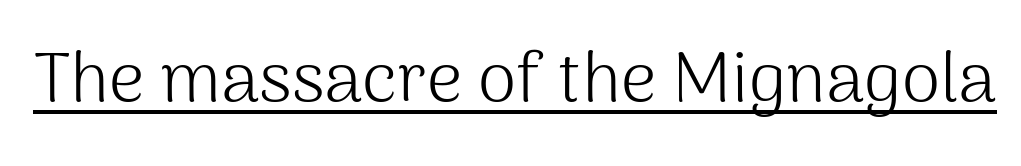
Q: Is the text bold? A: No.
Q: Is the text italic (slanted)? A: No, it is upright.
Q: Is the typeface a serif or a sans-serif typeface? A: Sans-serif.
Q: Is the text underlined? A: Yes.
Q: Is the spacing between letters normal or unusually wide? A: Normal.
Q: Width (condensed, normal, or wide)? A: Normal.
Q: Stroke contrast? A: Medium.
Q: x-height? A: Medium.
Q: Monospaced? A: No.
